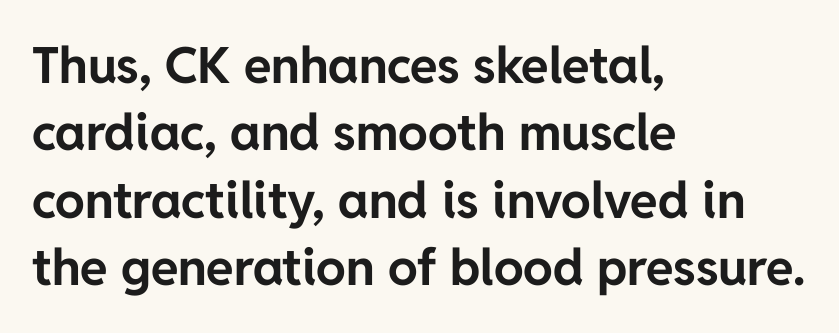
The passage shown is emphatically bold. Spacing between characters is what you'd get straight out of the box. The rendering uses a moderate line-height, typical for paragraphs. Which margin do the lines hug? The left one — the right edge is uneven. Quick note: not italic, upright.
